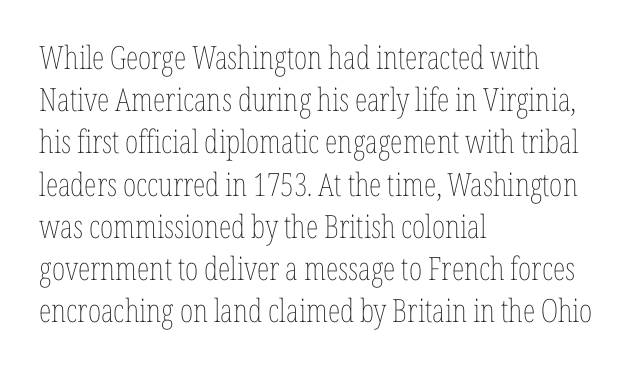
{"italic": "no", "bold": "no", "weight": "thin", "width": "condensed", "stroke_contrast": "low", "x_height": "medium", "monospaced": "no", "underline": "no", "align": "left", "line_spacing": "normal", "line_spacing_ratio": 1.32, "letter_spacing": "normal", "letter_spacing_em": 0.0, "glyph_px": 32}
